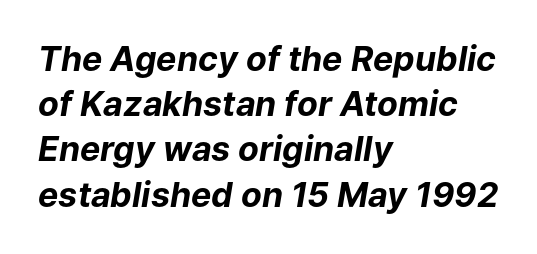
{"italic": "yes", "lean": "right", "slant_degrees": 9, "bold": "yes", "weight": "bold", "width": "normal", "stroke_contrast": "low", "x_height": "medium", "monospaced": "no", "underline": "no", "align": "left", "line_spacing": "normal", "line_spacing_ratio": 1.33, "letter_spacing": "normal", "letter_spacing_em": 0.0, "glyph_px": 34}
